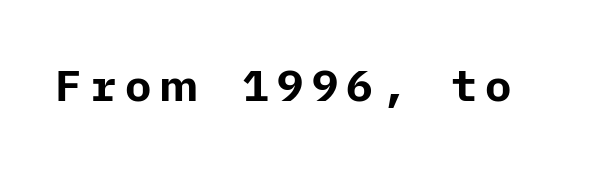
{"serif": "no", "italic": "no", "bold": "yes", "weight": "bold", "width": "normal", "stroke_contrast": "low", "x_height": "medium", "underline": "no", "glyph_px": 44}
